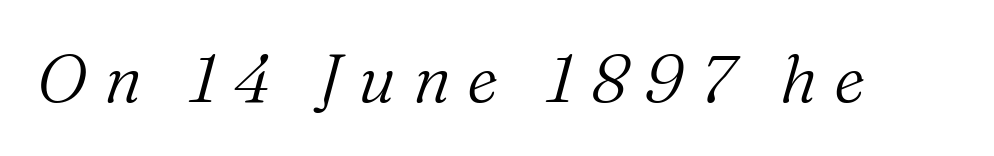
The image shows 67 px light serif type, italic (leaning right); set unusually wide letter spacing (+0.25 em), not underlined; medium stroke contrast and a medium x-height.
